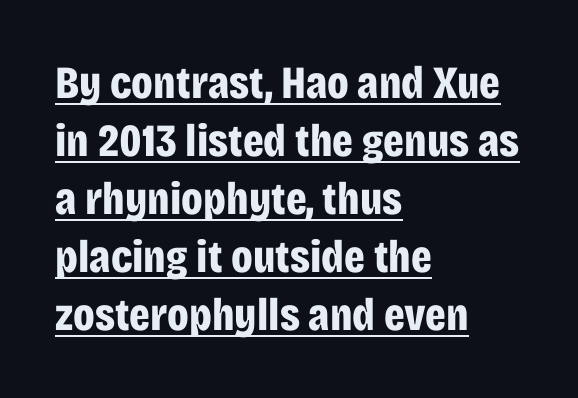
The image shows 46 px bold, condensed sans-serif type, upright; set left-aligned, normal line spacing (1.26x), normal letter spacing, underlined; low stroke contrast and a large x-height.
